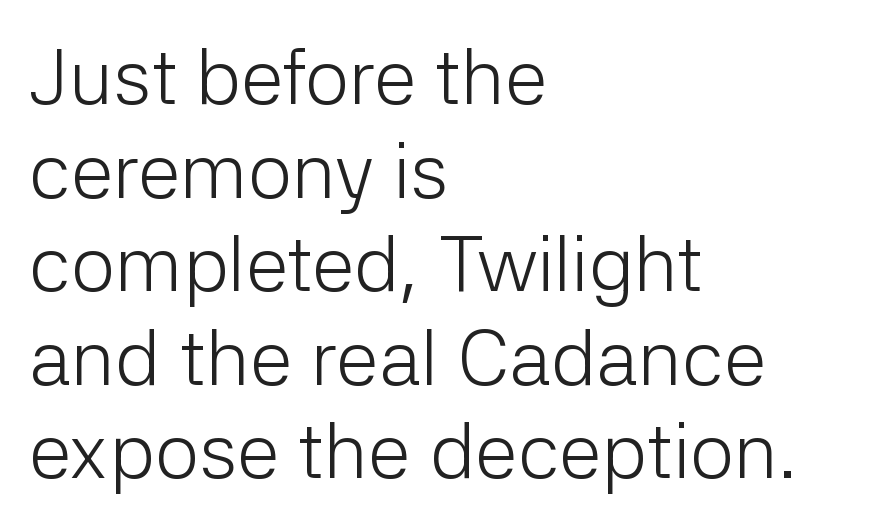
You could not count columns in this text — the font is proportionally spaced. Beneath every word, the page is bare. Here the glyphs are tracked normally, forming tight word shapes. Vertical strokes here are truly vertical. In CSS terms this would be text-align: left. No heavy texture on the line: the type isn't bold.
